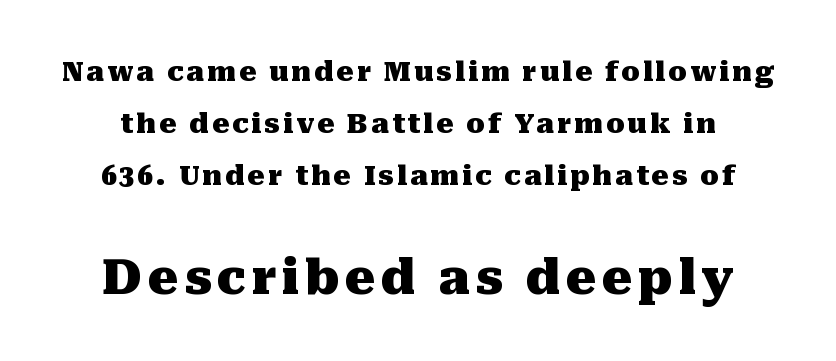
The image shows 48 px heavy serif type, upright; set loose line spacing (1.92x), not underlined; the second (bottom) block is 1.78x larger; medium stroke contrast and a medium x-height.
